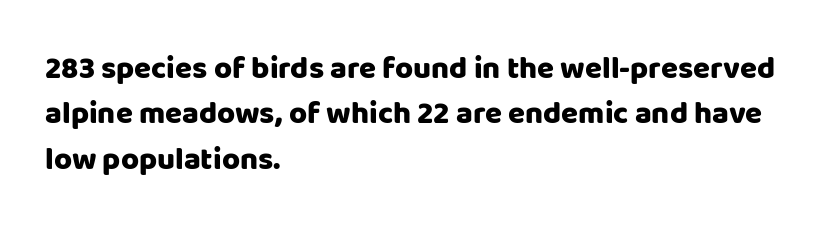
Q: Is the text italic (slanted)? A: No, it is upright.
Q: Is the typeface a serif or a sans-serif typeface? A: Sans-serif.
Q: Is the text underlined? A: No.
Q: How is the paragraph aligned? A: Left-aligned.
Q: Is the spacing between letters normal or unusually wide? A: Normal.
Q: Is the spacing between lines tight, normal or loose? A: Normal.
Q: Width (condensed, normal, or wide)? A: Normal.
Q: Stroke contrast? A: Low.
Q: x-height? A: Large.
Q: Monospaced? A: No.
